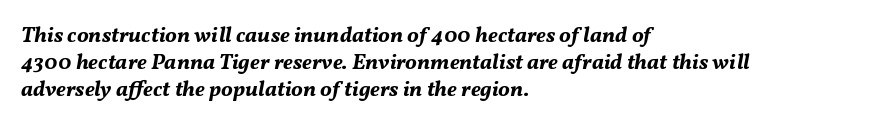
{"italic": "yes", "lean": "right", "slant_degrees": 11, "bold": "yes", "underline": "no", "align": "left", "line_spacing_ratio": 1.22, "letter_spacing": "normal", "letter_spacing_em": 0.0, "glyph_px": 22}
